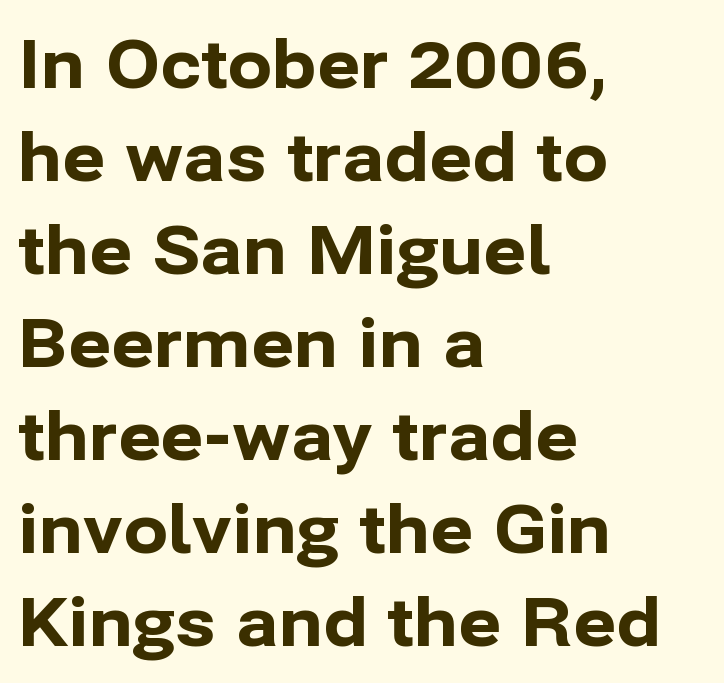
{"serif": "no", "italic": "no", "bold": "yes", "weight": "bold", "width": "normal", "stroke_contrast": "low", "x_height": "medium", "monospaced": "no", "underline": "no", "align": "left", "line_spacing": "normal", "line_spacing_ratio": 1.41, "letter_spacing": "normal", "letter_spacing_em": 0.0, "glyph_px": 66}
